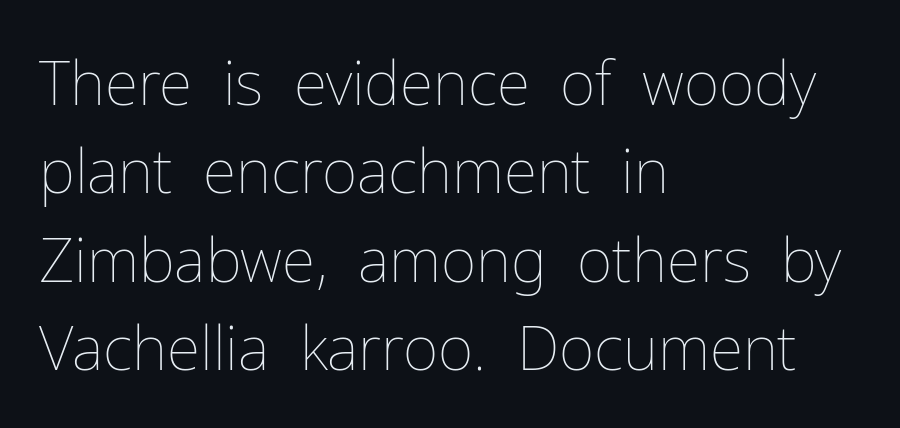
Q: Is the text bold? A: No.
Q: Is the text italic (slanted)? A: No, it is upright.
Q: Is the text underlined? A: No.
Q: How is the paragraph aligned? A: Left-aligned.
Q: Is the spacing between letters normal or unusually wide? A: Normal.
Q: Is the spacing between lines tight, normal or loose? A: Normal.
Q: Width (condensed, normal, or wide)? A: Normal.
Q: Stroke contrast? A: Low.
Q: x-height? A: Medium.
Q: Monospaced? A: No.
